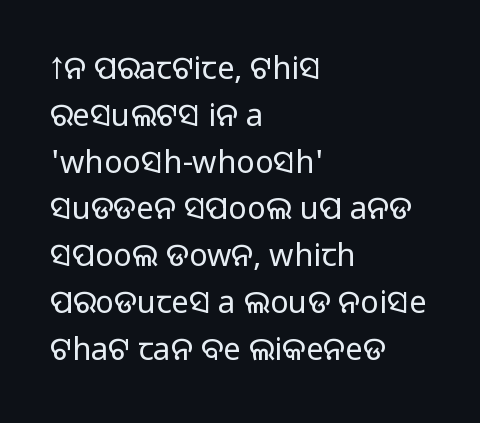
The image shows 31 px light sans-serif type, upright; set left-aligned, normal line spacing (1.51x), normal letter spacing, not underlined; low stroke contrast and a medium x-height.
